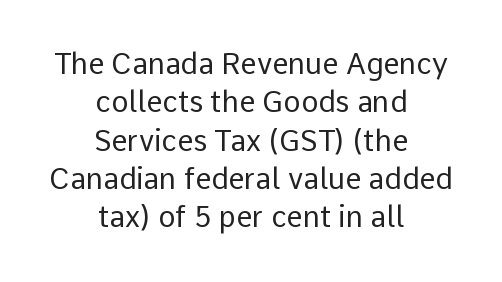
The image shows 29 px regular-weight sans-serif type, upright; set centered, normal line spacing (1.32x), normal letter spacing, not underlined; low stroke contrast and a medium x-height.
